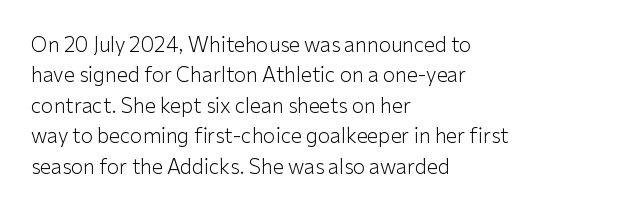
The image shows 20 px text type, upright; set left-aligned, normal line spacing (1.52x), normal letter spacing, not underlined.
